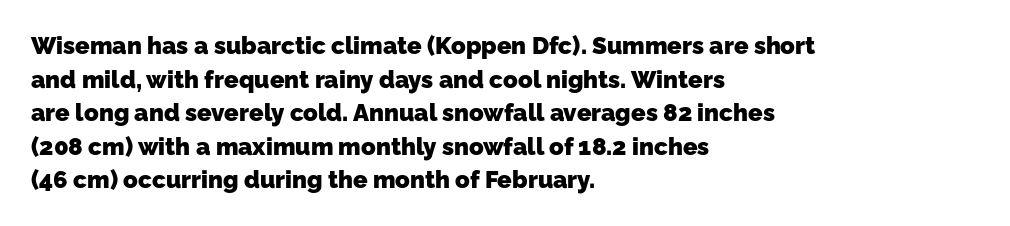
Q: Is the text bold? A: Yes.
Q: Is the text underlined? A: No.
Q: How is the paragraph aligned? A: Left-aligned.
Q: Is the spacing between letters normal or unusually wide? A: Normal.
Q: Is the spacing between lines tight, normal or loose? A: Normal.
